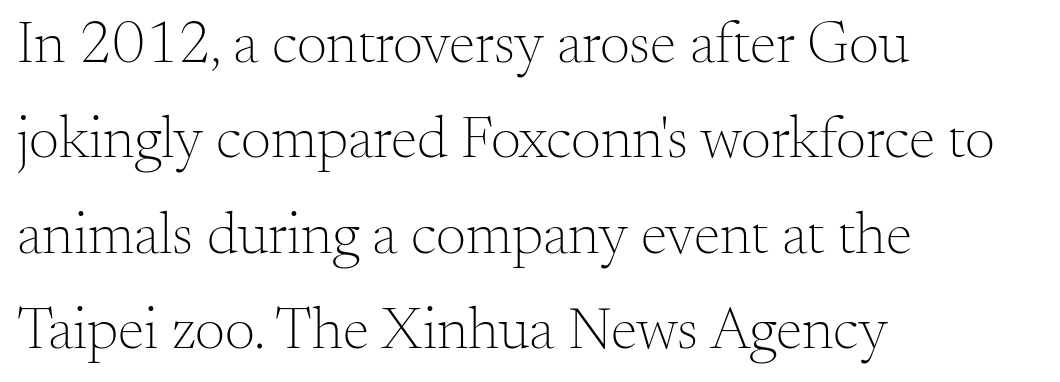
The image shows 60 px light serif type, upright; set left-aligned, normal line spacing (1.59x), normal letter spacing, not underlined; medium stroke contrast and a small x-height.
